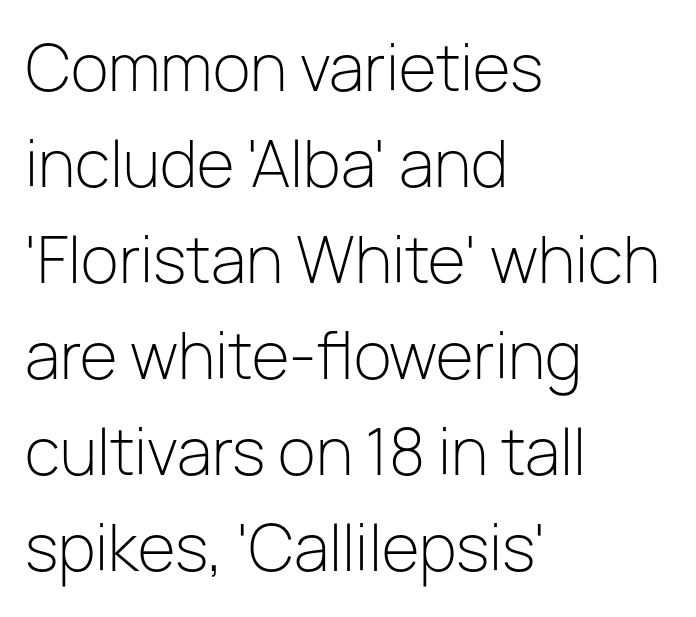
The image shows 62 px light sans-serif type, upright; set left-aligned, normal line spacing (1.55x), normal letter spacing, not underlined; low stroke contrast and a medium x-height.
